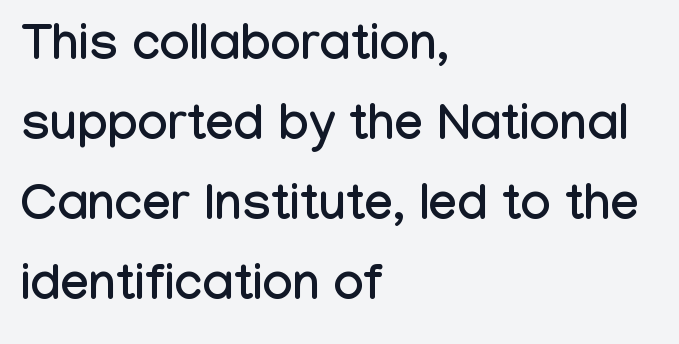
The image shows 51 px condensed sans-serif type, upright; set left-aligned, normal line spacing (1.57x), normal letter spacing, not underlined; low stroke contrast and a medium x-height.
